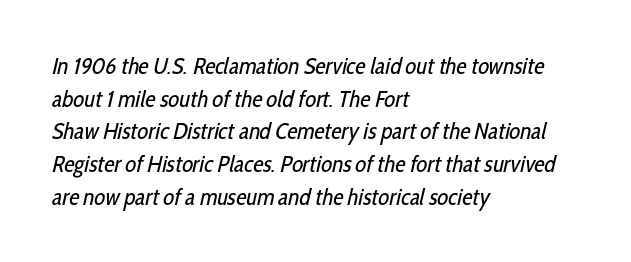
The image shows 23 px text type; set left-aligned, normal line spacing (1.42x), normal letter spacing, not underlined.
